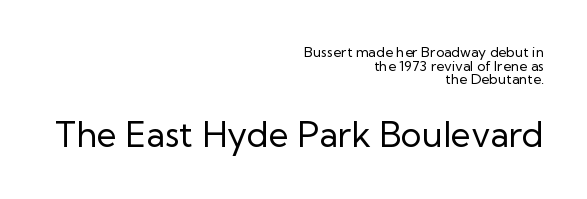
Students, observe: this is what under-led, compact text looks like. Ascenders rise straight up at ninety degrees. On a weight scale, this lands at 450 or below. The lines in this sample share a right terminus and differ only in where they begin. Anything drawn beneath the words? Only blank space.
